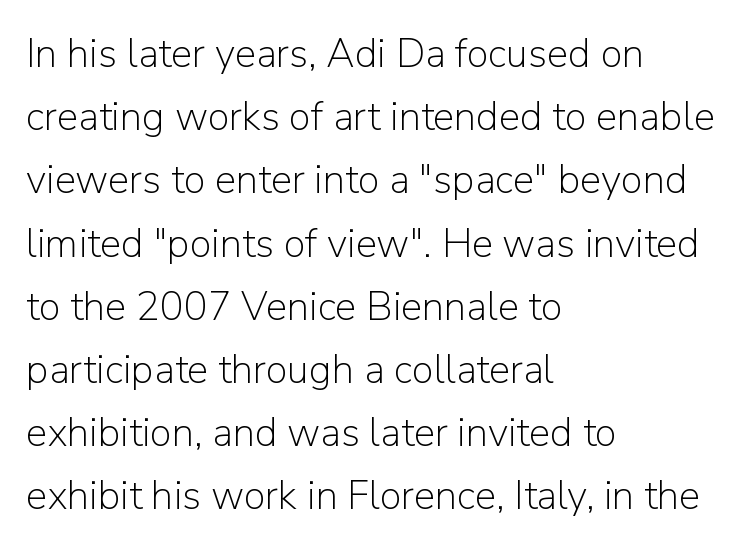
The image shows 40 px light sans-serif type, upright; set left-aligned, normal line spacing (1.58x), normal letter spacing, not underlined; low stroke contrast and a medium x-height.
